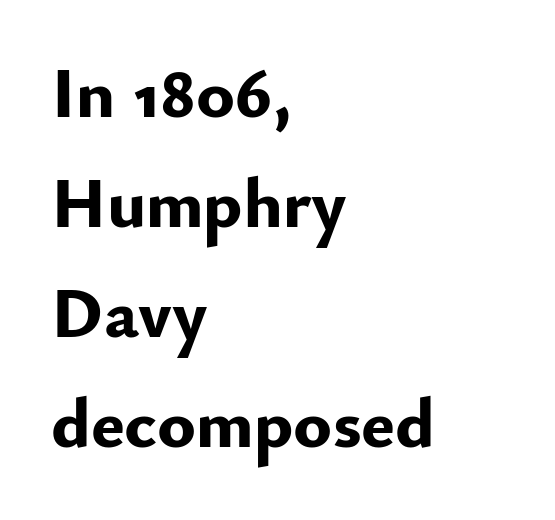
This sample has the flowing, uneven cadence of proportional lettering. The font's upright variant was chosen for this text. The glyphs are unaccompanied by any horizontal stroke below them. Rows of type keep a routine distance in the vertical direction. You could call the tracking neutral — neither tight nor loose. Line starts are locked; line ends wander.
